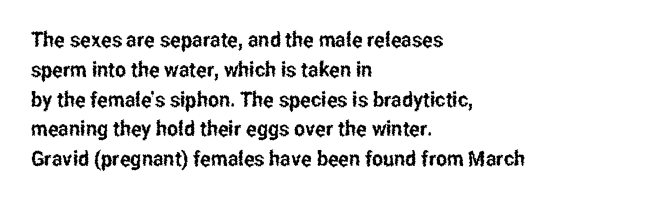
{"italic": "no", "underline": "no", "align": "left", "line_spacing": "normal", "line_spacing_ratio": 1.42, "letter_spacing": "normal", "letter_spacing_em": 0.0, "glyph_px": 21}
